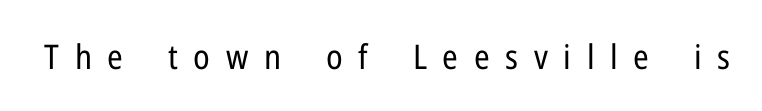
Letterform terminals end flat and unadorned throughout the passage. These lines were composed using upright roman letters. The line texture is sparse and dotted thanks to wide tracking. Looks like regular typesetting: each glyph gets only the width it needs.
